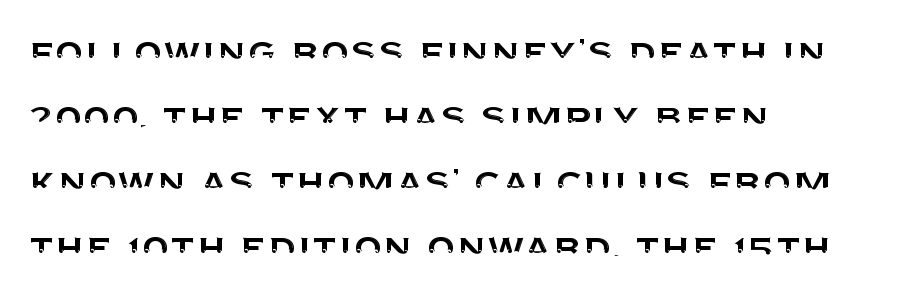
The image shows 47 px sans-serif type, upright; set left-aligned, normal line spacing (1.38x), normal letter spacing, not underlined; medium stroke contrast and a large x-height.
